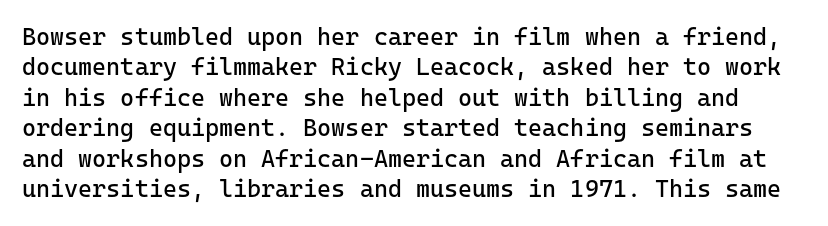
This is the regular roman posture of the typeface. Tracking value appears to be zero — textbook default spacing. Evenly set lines give the paragraph a standard silhouette. This reads as an unemphasized weight, regular at the heaviest. The area under the type is left untouched.
